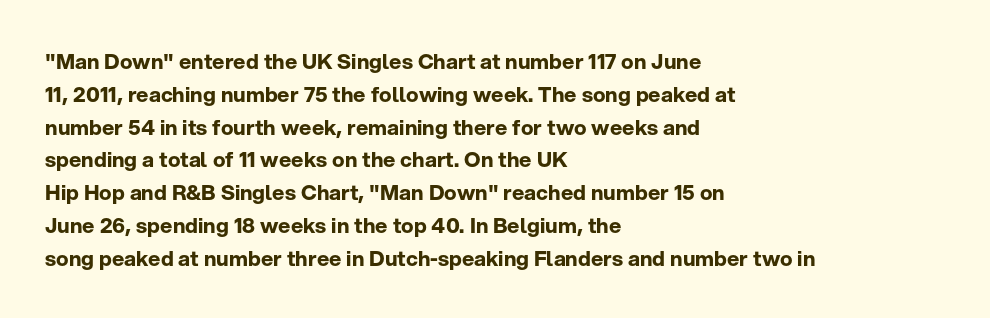
{"italic": "no", "bold": "yes", "underline": "no", "align": "left", "line_spacing": "normal", "line_spacing_ratio": 1.56, "letter_spacing": "normal", "letter_spacing_em": 0.0, "glyph_px": 21}
